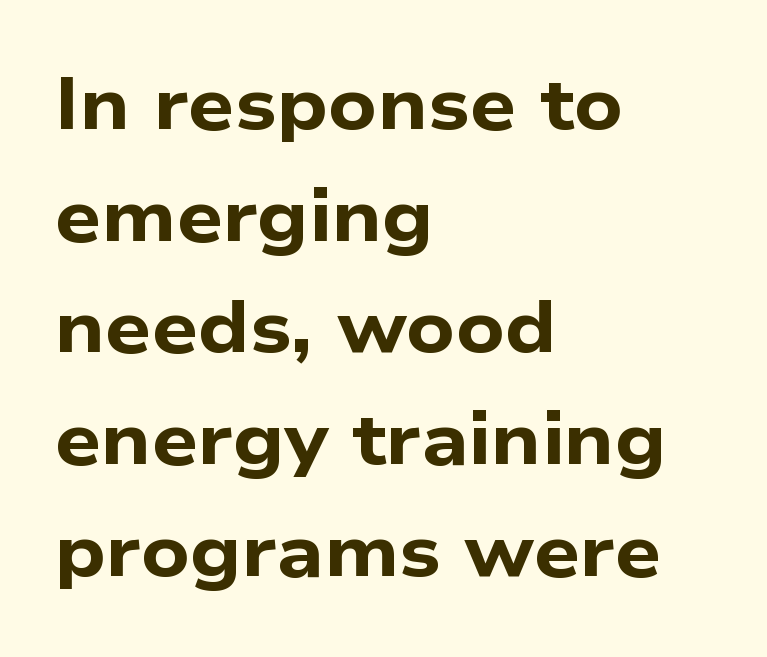
Q: Is the text bold? A: Yes.
Q: Is the typeface a serif or a sans-serif typeface? A: Sans-serif.
Q: Is the text underlined? A: No.
Q: How is the paragraph aligned? A: Left-aligned.
Q: Is the spacing between letters normal or unusually wide? A: Normal.
Q: Is the spacing between lines tight, normal or loose? A: Normal.
Q: Width (condensed, normal, or wide)? A: Wide.
Q: Stroke contrast? A: Low.
Q: x-height? A: Medium.
Q: Monospaced? A: No.
